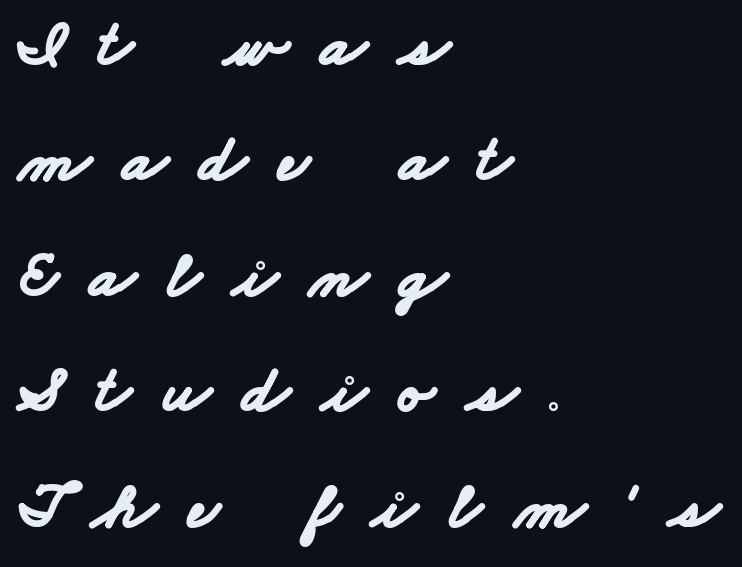
Q: Is the text bold? A: Yes.
Q: Is the typeface a serif or a sans-serif typeface? A: Sans-serif.
Q: Is the text underlined? A: No.
Q: How is the paragraph aligned? A: Left-aligned.
Q: Is the spacing between letters normal or unusually wide? A: Unusually wide.
Q: Width (condensed, normal, or wide)? A: Wide.
Q: Stroke contrast? A: Low.
Q: x-height? A: Small.
Q: Monospaced? A: No.
